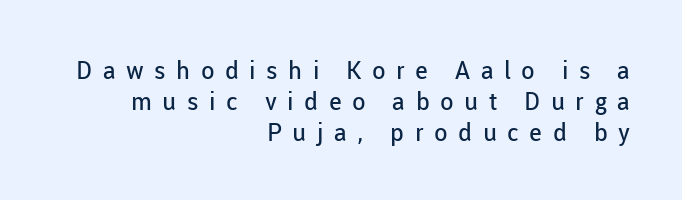
If you drew a line through each stem, it would be perfectly vertical. Each stroke keeps to a modest, everyday thickness or less. A typesetter would call this heavily tracked-out type. Just letters on the line, the space beneath them empty. Caption: multi-line text, flush right, ragged left.
